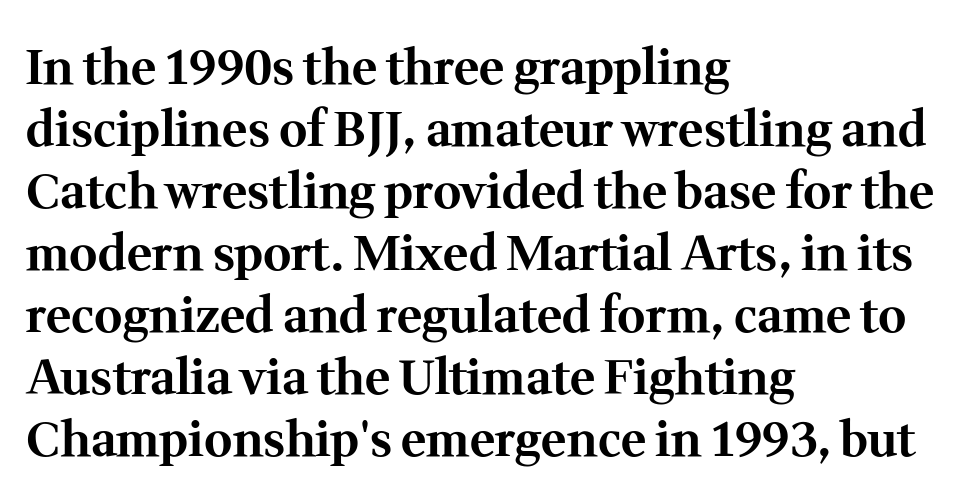
This sample has the flowing, uneven cadence of proportional lettering. I'd call this a serif setting — the letters wear small feet. One glance says typical: line gaps are just what's usual. The letters stand straight up with perfectly vertical stems. Has an underline been added? It has not.
